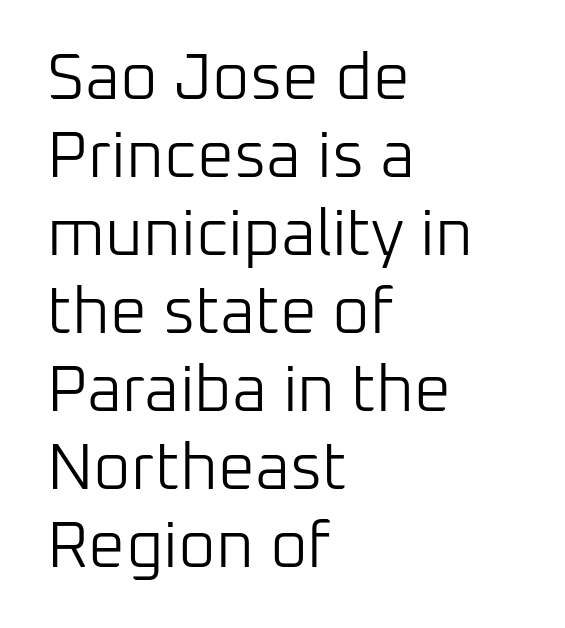
A light-to-regular cut is what we see here. Think of a printed novel: that variable character pitch is what you see here. Lines of text with bare space underneath. In CSS terms this would be text-align: left. Standard letterfit; no display-style spreading of the glyphs.
